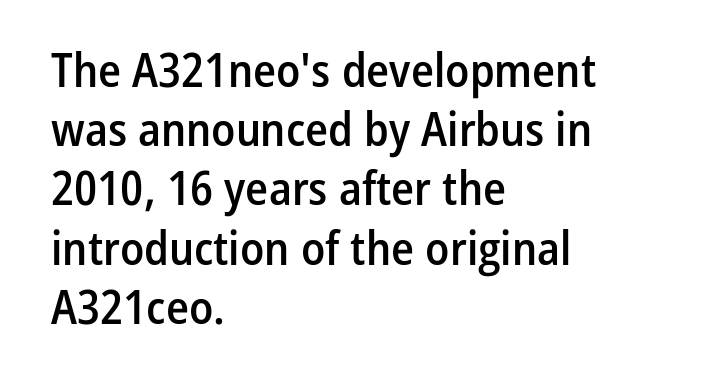
The image shows 47 px semibold, condensed sans-serif type, upright; set left-aligned, normal line spacing (1.26x), normal letter spacing, not underlined; low stroke contrast and a medium x-height.
